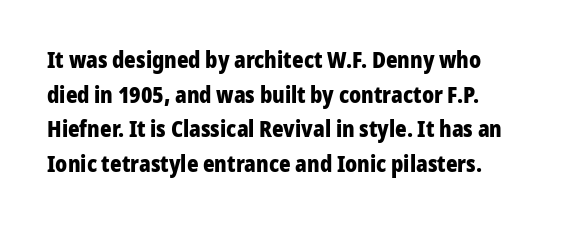
If you drew a line through each stem, it would be perfectly vertical. Does the leading feel generous? No, just average. Typesetter's note: full bold, strokes at maximum text heaviness. Is the letter spacing exaggerated? No — it looks like the ordinary default.
